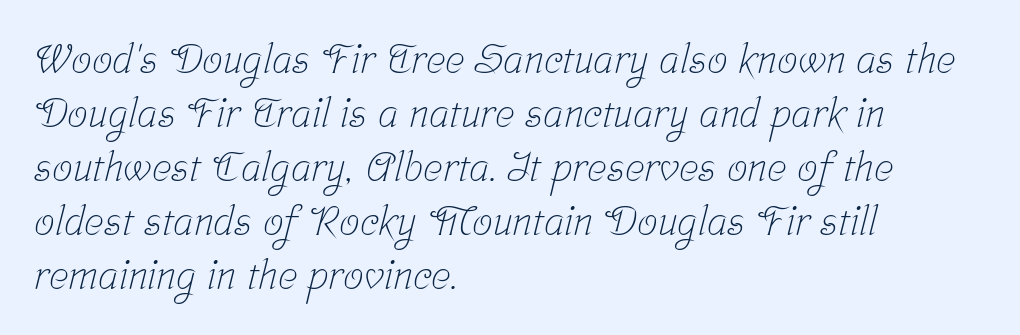
Q: Is the text bold? A: No.
Q: Is the typeface a serif or a sans-serif typeface? A: Serif.
Q: Is the text underlined? A: No.
Q: How is the paragraph aligned? A: Left-aligned.
Q: Is the spacing between letters normal or unusually wide? A: Normal.
Q: Is the spacing between lines tight, normal or loose? A: Normal.
Q: Width (condensed, normal, or wide)? A: Condensed.
Q: Stroke contrast? A: Low.
Q: x-height? A: Medium.
Q: Monospaced? A: No.
